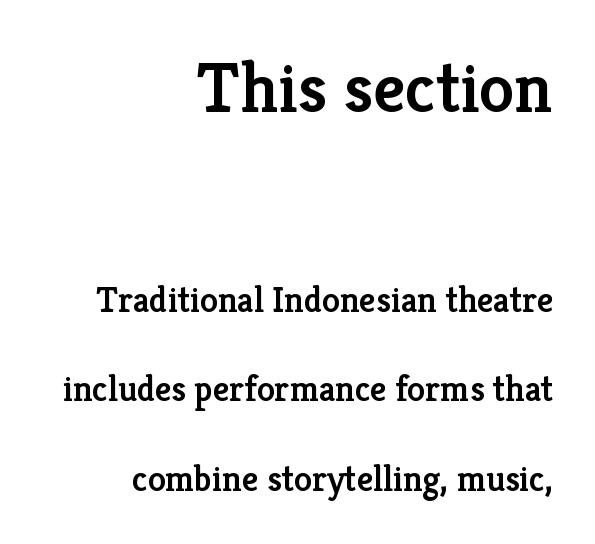
The image shows 71 px semibold serif type, upright; set right-aligned, loose line spacing (2.49x), normal letter spacing, not underlined; the first (top) block is 1.97x larger; low stroke contrast and a medium x-height.
